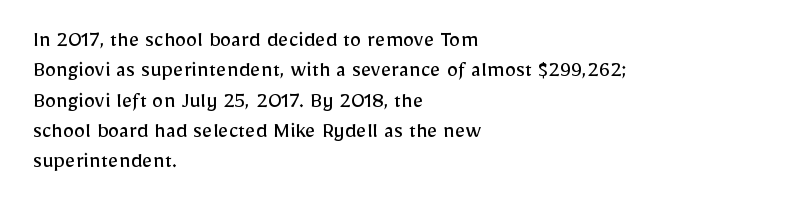
The image shows 23 px text type, upright; set left-aligned, normal line spacing (1.32x), normal letter spacing, not underlined.
